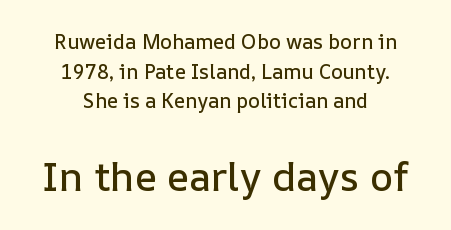
Students, observe: this is what conventionally led text looks like. Only glyphs here, with clear space below each row. This is roman type, the default non-slanted kind. Scale increases going downward across the two blocks.
